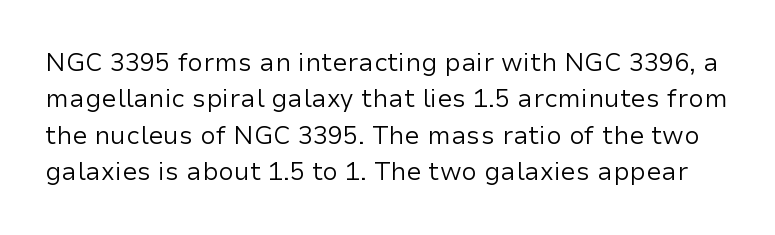
Q: Is the text bold? A: No.
Q: Is the text italic (slanted)? A: No, it is upright.
Q: Is the text underlined? A: No.
Q: Is the spacing between letters normal or unusually wide? A: Normal.
Q: Is the spacing between lines tight, normal or loose? A: Normal.
